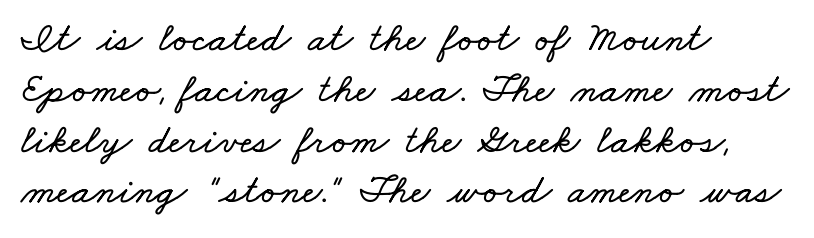
The image shows 42 px wide type; set left-aligned, line spacing 1.21x, normal letter spacing, not underlined; low stroke contrast and a small x-height.
